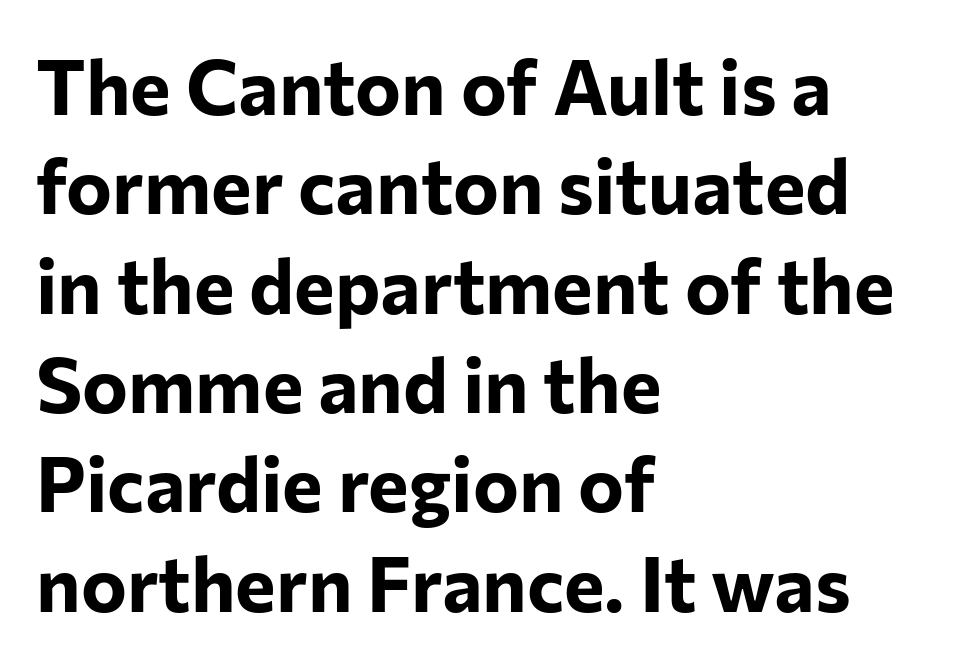
Q: Is the text bold? A: Yes.
Q: Is the text italic (slanted)? A: No, it is upright.
Q: Is the typeface a serif or a sans-serif typeface? A: Sans-serif.
Q: Is the text underlined? A: No.
Q: How is the paragraph aligned? A: Left-aligned.
Q: Is the spacing between letters normal or unusually wide? A: Normal.
Q: Is the spacing between lines tight, normal or loose? A: Normal.
Q: Width (condensed, normal, or wide)? A: Normal.
Q: Stroke contrast? A: Low.
Q: x-height? A: Medium.
Q: Monospaced? A: No.
